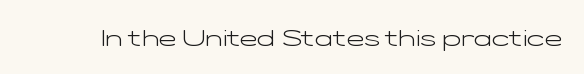
Only glyphs here, with clear space below each row. Notice how the stems are strictly vertical — no italics here. Between one letter and the next there's only the usual sliver of space. Is this a heavy cut? Hardly; it is regular or lighter.
